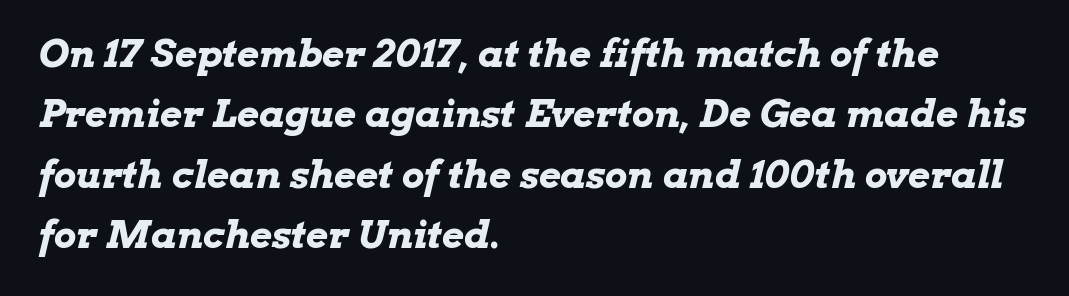
The passage shown has conventional tracking throughout. No word sits above an underline. The strokes are fattened all the way to bold. The rendering uses natural spacing where letterforms have individual widths. Compared with typical paragraphs, the rows here are spaced about the same.
